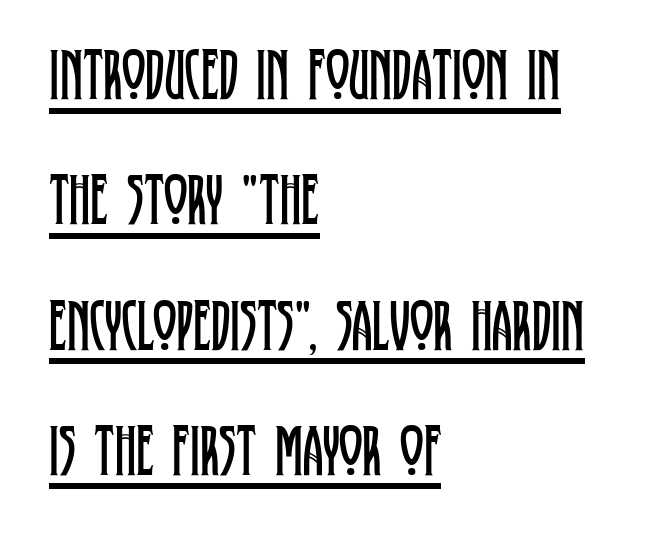
Q: Is the text bold? A: No.
Q: Is the text italic (slanted)? A: No, it is upright.
Q: Is the typeface a serif or a sans-serif typeface? A: Serif.
Q: Is the text underlined? A: Yes.
Q: How is the paragraph aligned? A: Left-aligned.
Q: Is the spacing between letters normal or unusually wide? A: Normal.
Q: Width (condensed, normal, or wide)? A: Condensed.
Q: Stroke contrast? A: Low.
Q: x-height? A: Large.
Q: Monospaced? A: No.
